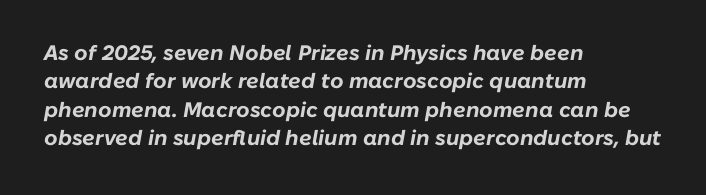
Q: Is the text bold? A: Yes.
Q: Is the text italic (slanted)? A: Yes, it leans right by about 10 degrees.
Q: Is the text underlined? A: No.
Q: How is the paragraph aligned? A: Left-aligned.
Q: Is the spacing between letters normal or unusually wide? A: Normal.
Q: Is the spacing between lines tight, normal or loose? A: Normal.
